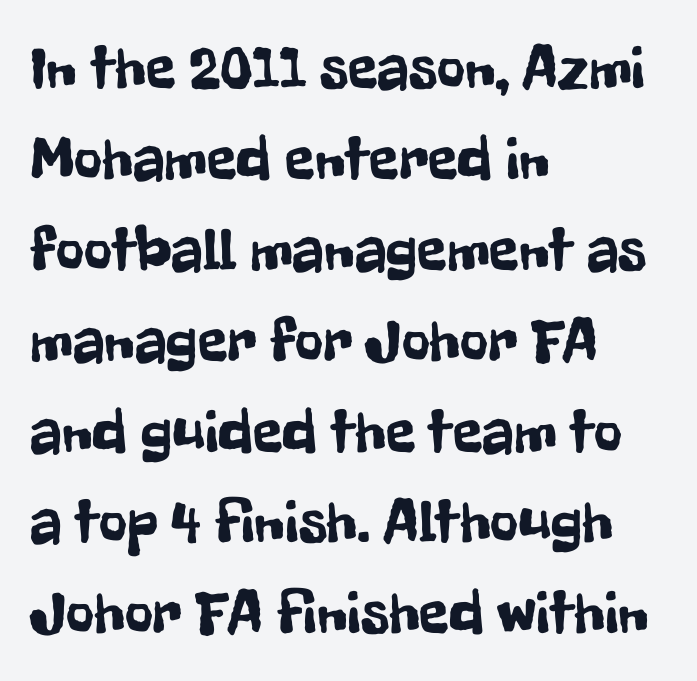
The image shows 61 px condensed sans-serif type, upright; set left-aligned, normal line spacing (1.49x), normal letter spacing, not underlined; low stroke contrast and a medium x-height.
